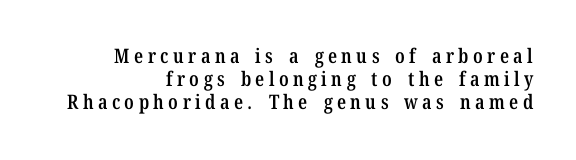
Q: Is the text bold? A: Semi-bold.
Q: Is the text italic (slanted)? A: No, it is upright.
Q: Is the text underlined? A: No.
Q: How is the paragraph aligned? A: Right-aligned.
Q: Is the spacing between letters normal or unusually wide? A: Unusually wide.
